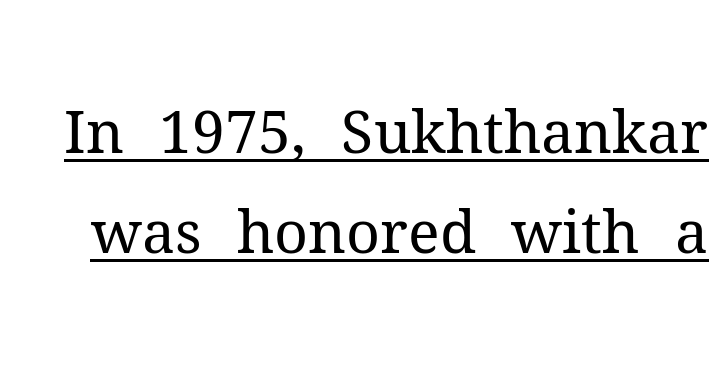
The type sits square on the baseline with zero lean. Think of a printed novel: that variable character pitch is what you see here. A quiet, ordinary-to-light weight characterises the typeface. Between one letter and the next there's only the usual sliver of space.
